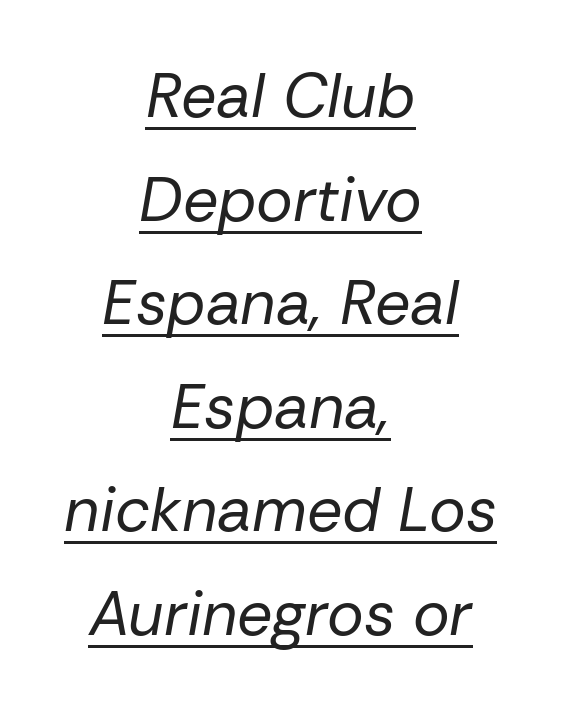
Q: Is the text bold? A: No.
Q: Is the text italic (slanted)? A: Yes, it leans right by about 10 degrees.
Q: Is the text underlined? A: Yes.
Q: How is the paragraph aligned? A: Centered.
Q: Is the spacing between letters normal or unusually wide? A: Normal.
Q: Is the spacing between lines tight, normal or loose? A: Normal.
Q: Width (condensed, normal, or wide)? A: Normal.
Q: Stroke contrast? A: Low.
Q: x-height? A: Medium.
Q: Monospaced? A: No.
